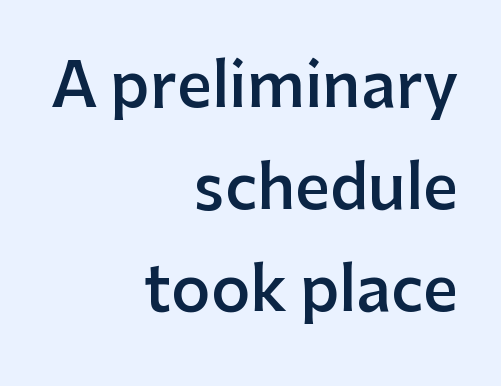
The words here are not underlined. Nope, no serifs anywhere on these letters. Where is the straight margin? On the right. These words are printed semibold, heavier than regular yet not bold.
